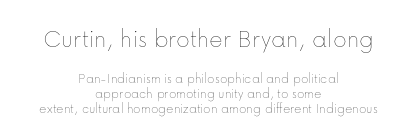
The image shows 26 px text type, upright; set centered, tight line spacing (1.06x), normal letter spacing, not underlined; the first (top) block is 1.86x larger.
